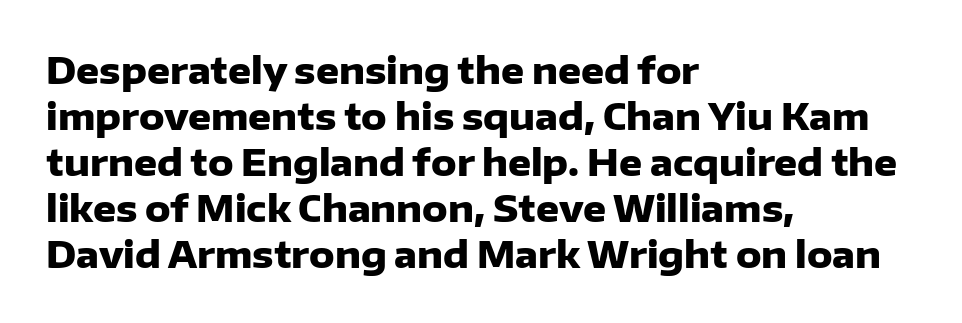
{"serif": "no", "italic": "no", "bold": "yes", "weight": "heavy", "width": "normal", "stroke_contrast": "low", "x_height": "medium", "monospaced": "no", "underline": "no", "align": "left", "line_spacing": "normal", "line_spacing_ratio": 1.28, "letter_spacing": "normal", "letter_spacing_em": 0.0, "glyph_px": 36}
